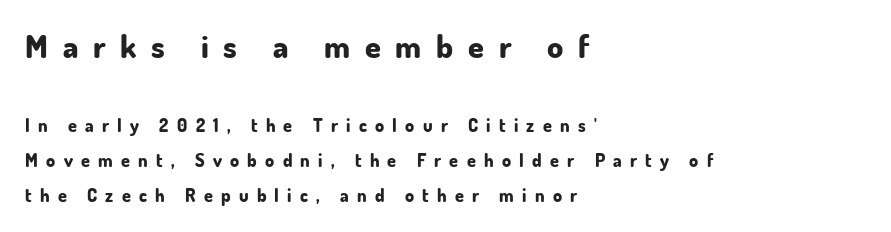
{"serif": "no", "italic": "no", "bold": "yes", "weight": "bold", "width": "normal", "stroke_contrast": "low", "x_height": "small", "monospaced": "no", "underline": "no", "align": "left", "line_spacing": "loose", "line_spacing_ratio": 1.94, "letter_spacing": "wide", "letter_spacing_em": 0.46, "larger_block": "first", "size_ratio": 1.78, "glyph_px": 32}
